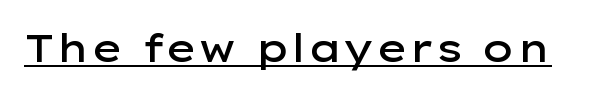
{"serif": "no", "italic": "no", "bold": "semi", "weight": "semibold", "width": "wide", "stroke_contrast": "low", "x_height": "medium", "monospaced": "no", "underline": "yes", "letter_spacing": "normal", "letter_spacing_em": 0.0, "glyph_px": 38}
